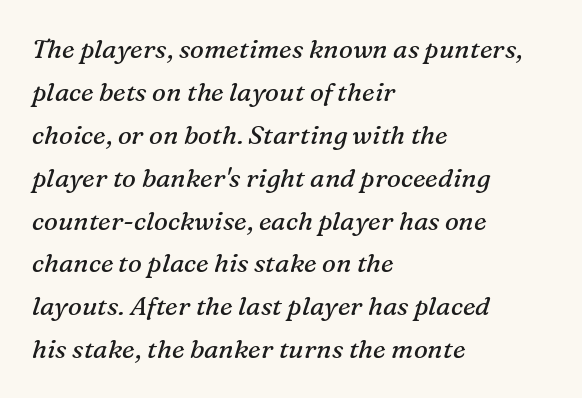
Q: Is the text bold? A: No.
Q: Is the text italic (slanted)? A: Yes, it leans right by about 16 degrees.
Q: Is the text underlined? A: No.
Q: How is the paragraph aligned? A: Left-aligned.
Q: Is the spacing between letters normal or unusually wide? A: Normal.
Q: Is the spacing between lines tight, normal or loose? A: Normal.
